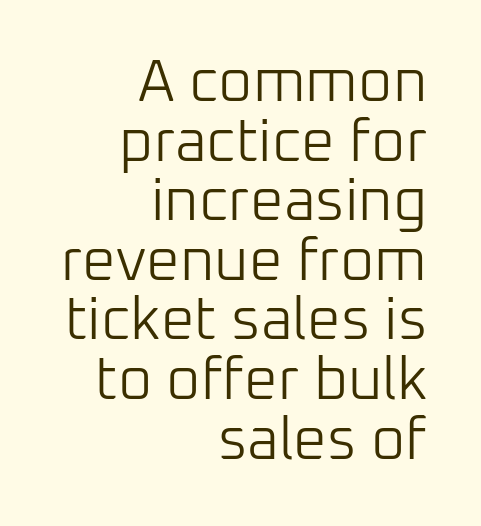
Q: Is the text bold? A: No.
Q: Is the text italic (slanted)? A: No, it is upright.
Q: Is the typeface a serif or a sans-serif typeface? A: Sans-serif.
Q: Is the text underlined? A: No.
Q: How is the paragraph aligned? A: Right-aligned.
Q: Is the spacing between letters normal or unusually wide? A: Normal.
Q: Is the spacing between lines tight, normal or loose? A: Tight.
Q: Width (condensed, normal, or wide)? A: Normal.
Q: Stroke contrast? A: Low.
Q: x-height? A: Medium.
Q: Monospaced? A: No.
